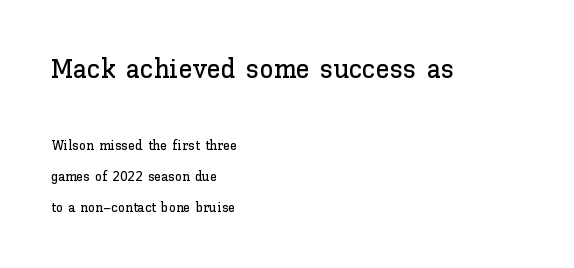
Type size steps down from the first block to the second. Where is the straight margin? On the left. This sample has the flowing, uneven cadence of proportional lettering. Line spacing here is loose. If you drew a line through each stem, it would be perfectly vertical.
